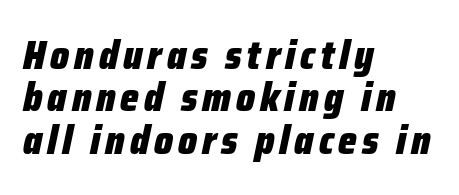
Q: Is the text bold? A: Yes.
Q: Is the text italic (slanted)? A: Yes, it leans right by about 12 degrees.
Q: Is the text underlined? A: No.
Q: How is the paragraph aligned? A: Left-aligned.
Q: Is the spacing between lines tight, normal or loose? A: Tight.
Q: Width (condensed, normal, or wide)? A: Condensed.
Q: Stroke contrast? A: Low.
Q: x-height? A: Medium.
Q: Monospaced? A: No.
